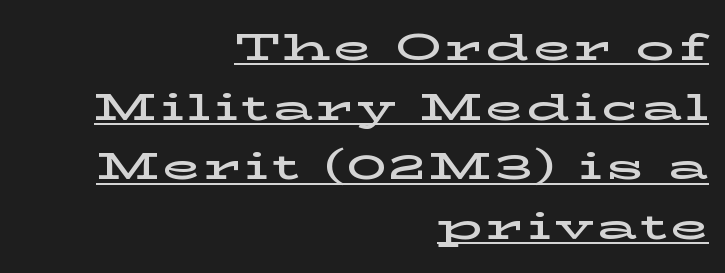
Q: Is the text italic (slanted)? A: No, it is upright.
Q: Is the typeface a serif or a sans-serif typeface? A: Serif.
Q: Is the text underlined? A: Yes.
Q: How is the paragraph aligned? A: Right-aligned.
Q: Is the spacing between lines tight, normal or loose? A: Normal.
Q: Width (condensed, normal, or wide)? A: Wide.
Q: Stroke contrast? A: Low.
Q: x-height? A: Medium.
Q: Monospaced? A: No.
